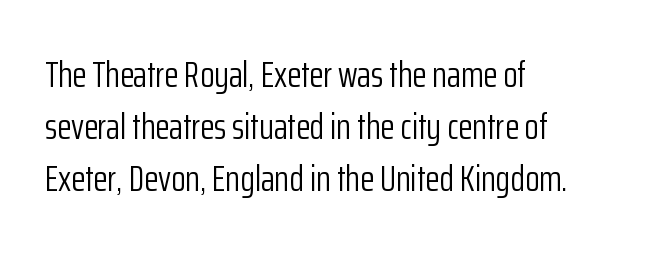
Q: Is the text bold? A: No.
Q: Is the text italic (slanted)? A: No, it is upright.
Q: Is the typeface a serif or a sans-serif typeface? A: Sans-serif.
Q: Is the text underlined? A: No.
Q: How is the paragraph aligned? A: Left-aligned.
Q: Is the spacing between letters normal or unusually wide? A: Normal.
Q: Is the spacing between lines tight, normal or loose? A: Normal.
Q: Width (condensed, normal, or wide)? A: Condensed.
Q: Stroke contrast? A: Low.
Q: x-height? A: Medium.
Q: Monospaced? A: No.
